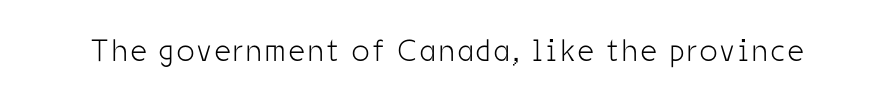
Q: Is the text bold? A: No.
Q: Is the text italic (slanted)? A: No, it is upright.
Q: Is the typeface a serif or a sans-serif typeface? A: Sans-serif.
Q: Is the text underlined? A: No.
Q: Width (condensed, normal, or wide)? A: Condensed.
Q: Stroke contrast? A: Low.
Q: x-height? A: Medium.
Q: Monospaced? A: No.
